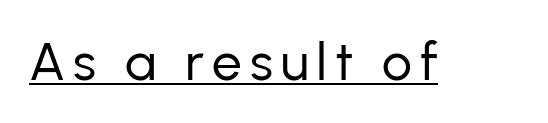
{"serif": "no", "italic": "no", "bold": "no", "weight": "regular", "width": "normal", "stroke_contrast": "low", "x_height": "medium", "monospaced": "no", "underline": "yes", "glyph_px": 53}
